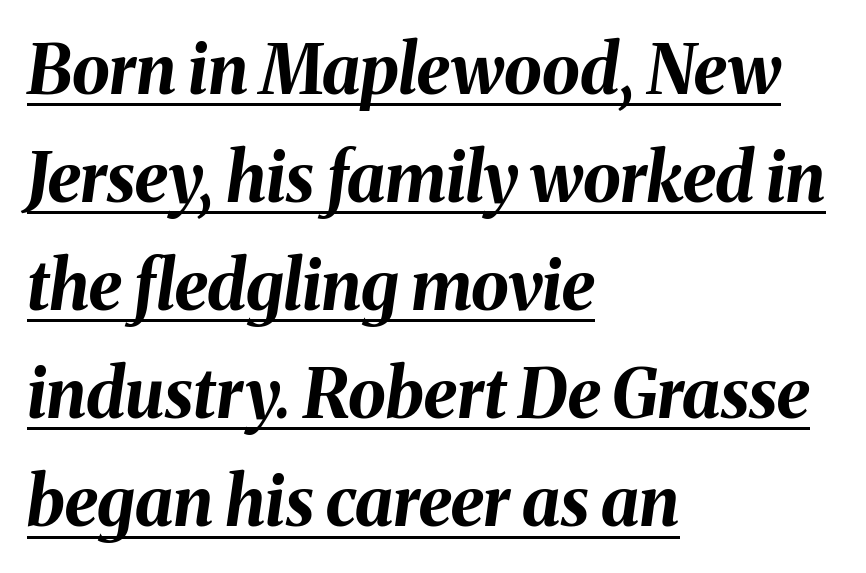
The image shows 68 px bold type, italic (leaning right); set left-aligned, normal line spacing (1.59x), normal letter spacing, underlined; medium stroke contrast and a medium x-height.
